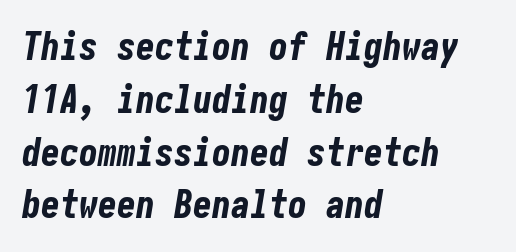
All the whitespace from short lines collects on the right. The block of text has a typical density, with ordinary space between rows. This rendering features lettering with no underline. Would a proofreader flag this as italicized? Yes.
